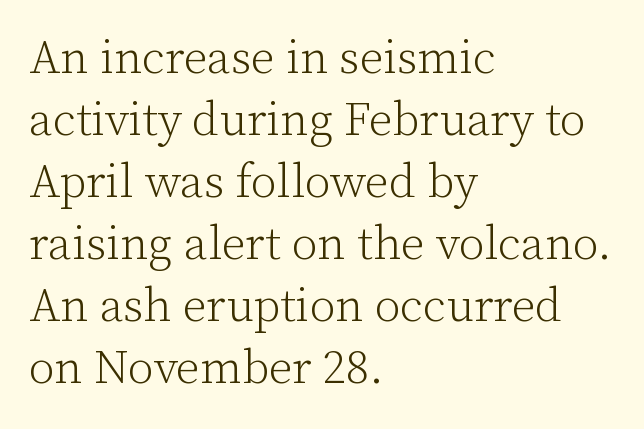
The image shows 47 px light serif type, upright; set left-aligned, normal line spacing (1.32x), normal letter spacing, not underlined; low stroke contrast and a medium x-height.
